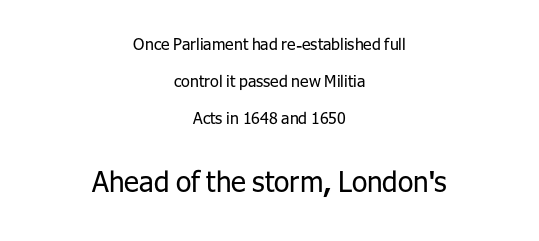
The type is set solid horizontally, with unmodified tracking. Is this a heavy cut? Hardly; it is regular or lighter. Each new line begins a long way beneath the previous one. The gap between lines stays unmarked. Looks like regular typesetting: each glyph gets only the width it needs.
